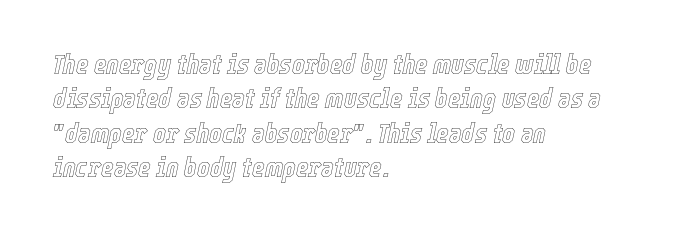
Q: Is the text italic (slanted)? A: Yes, it leans right by about 12 degrees.
Q: Is the text underlined? A: No.
Q: How is the paragraph aligned? A: Left-aligned.
Q: Is the spacing between letters normal or unusually wide? A: Normal.
Q: Is the spacing between lines tight, normal or loose? A: Normal.
